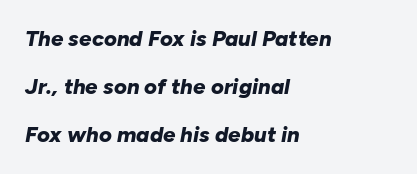
The image shows 22 px bold type, italic (leaning right); set left-aligned, loose line spacing (2.19x), normal letter spacing, not underlined.
